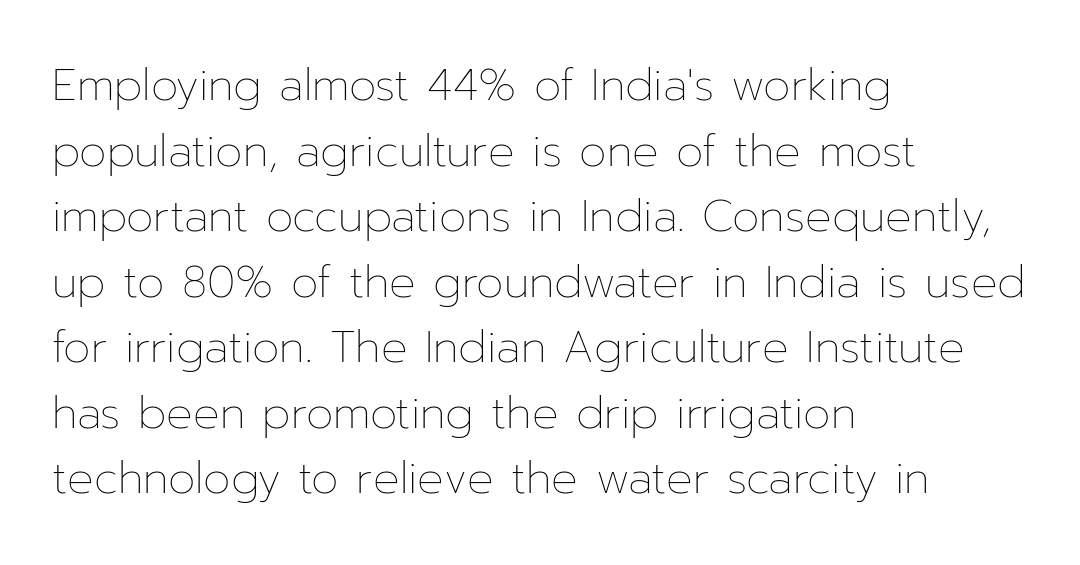
The image shows 44 px thin type, upright; set left-aligned, normal line spacing (1.49x), normal letter spacing, not underlined; low stroke contrast and a medium x-height.
